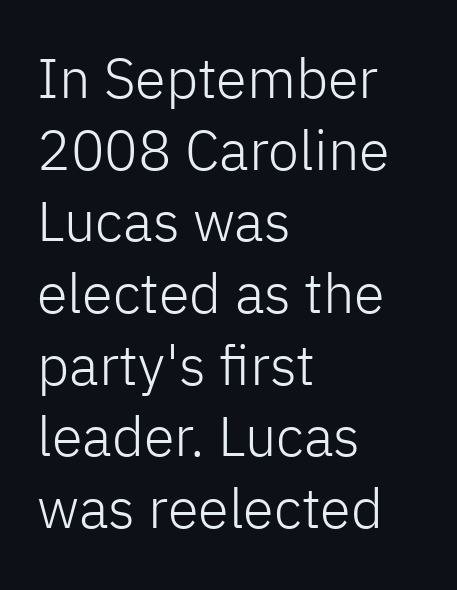
Q: Is the text bold? A: No.
Q: Is the text italic (slanted)? A: No, it is upright.
Q: Is the typeface a serif or a sans-serif typeface? A: Sans-serif.
Q: Is the text underlined? A: No.
Q: How is the paragraph aligned? A: Left-aligned.
Q: Is the spacing between letters normal or unusually wide? A: Normal.
Q: Is the spacing between lines tight, normal or loose? A: Normal.
Q: Width (condensed, normal, or wide)? A: Normal.
Q: Stroke contrast? A: Low.
Q: x-height? A: Medium.
Q: Monospaced? A: No.
